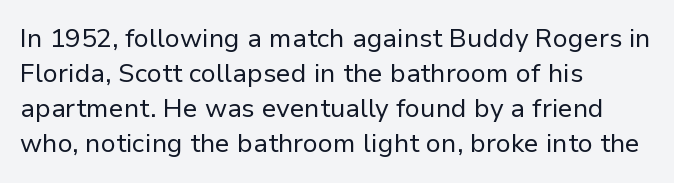
{"italic": "no", "bold": "no", "underline": "no", "align": "left", "line_spacing": "normal", "line_spacing_ratio": 1.35, "letter_spacing": "normal", "letter_spacing_em": 0.0, "glyph_px": 26}
